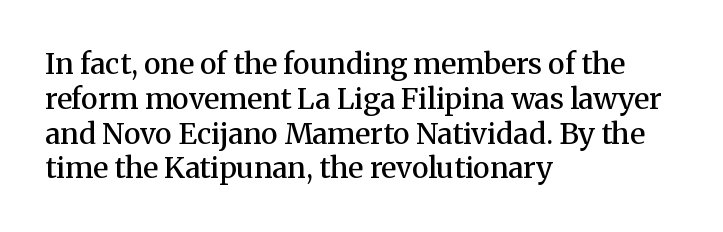
Q: Is the text bold? A: Semi-bold.
Q: Is the text italic (slanted)? A: No, it is upright.
Q: Is the typeface a serif or a sans-serif typeface? A: Serif.
Q: Is the text underlined? A: No.
Q: How is the paragraph aligned? A: Left-aligned.
Q: Is the spacing between letters normal or unusually wide? A: Normal.
Q: Width (condensed, normal, or wide)? A: Normal.
Q: Stroke contrast? A: Medium.
Q: x-height? A: Medium.
Q: Monospaced? A: No.
